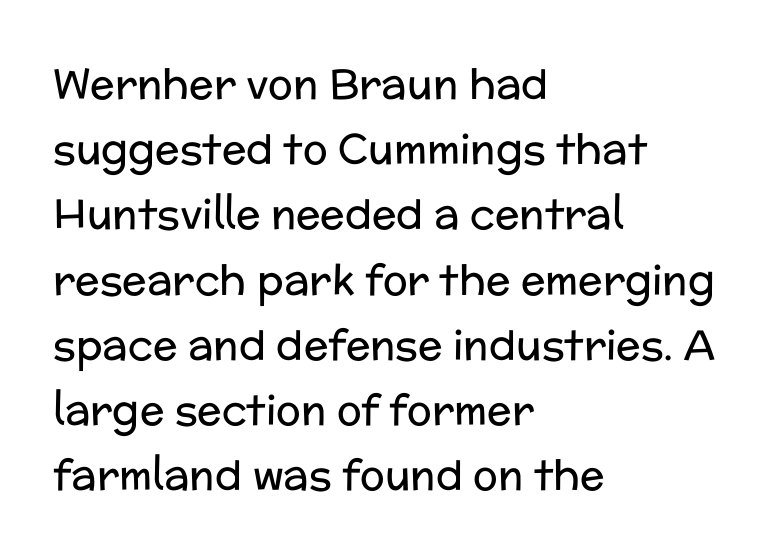
The image shows 41 px regular-weight sans-serif type, upright; set left-aligned, normal line spacing (1.59x), normal letter spacing, not underlined; low stroke contrast and a medium x-height.
